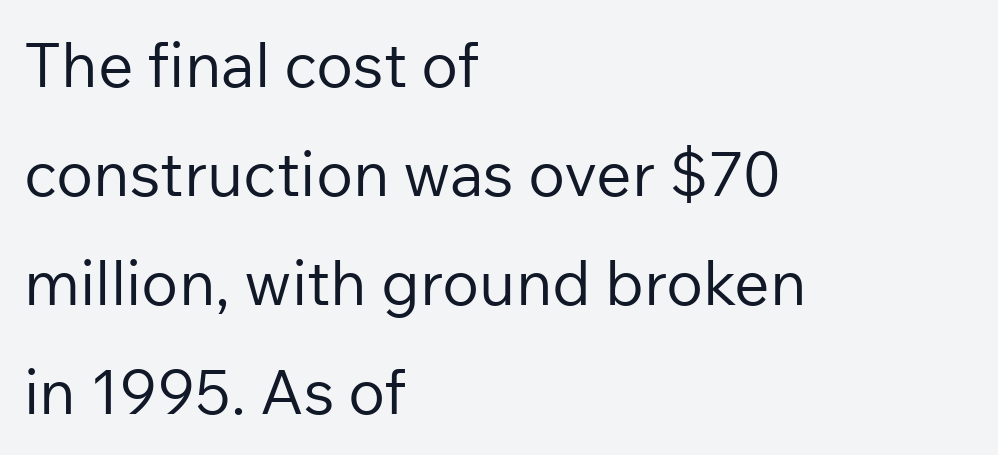
Q: Is the text bold? A: No.
Q: Is the text italic (slanted)? A: No, it is upright.
Q: Is the typeface a serif or a sans-serif typeface? A: Sans-serif.
Q: Is the text underlined? A: No.
Q: How is the paragraph aligned? A: Left-aligned.
Q: Is the spacing between letters normal or unusually wide? A: Normal.
Q: Width (condensed, normal, or wide)? A: Normal.
Q: Stroke contrast? A: Low.
Q: x-height? A: Medium.
Q: Monospaced? A: No.
